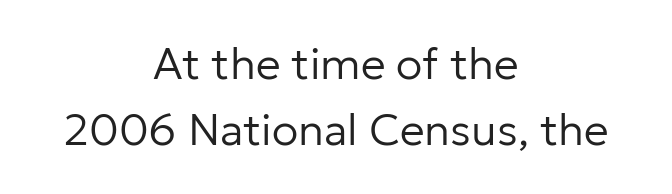
{"serif": "no", "italic": "no", "bold": "no", "weight": "regular", "width": "normal", "stroke_contrast": "low", "x_height": "medium", "monospaced": "no", "underline": "no", "align": "center", "line_spacing": "normal", "line_spacing_ratio": 1.49, "letter_spacing": "normal", "letter_spacing_em": 0.0, "glyph_px": 44}
